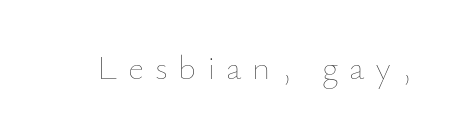
The image shows 35 px thin type, upright; set unusually wide letter spacing (+0.31 em), not underlined; low stroke contrast and a small x-height.
